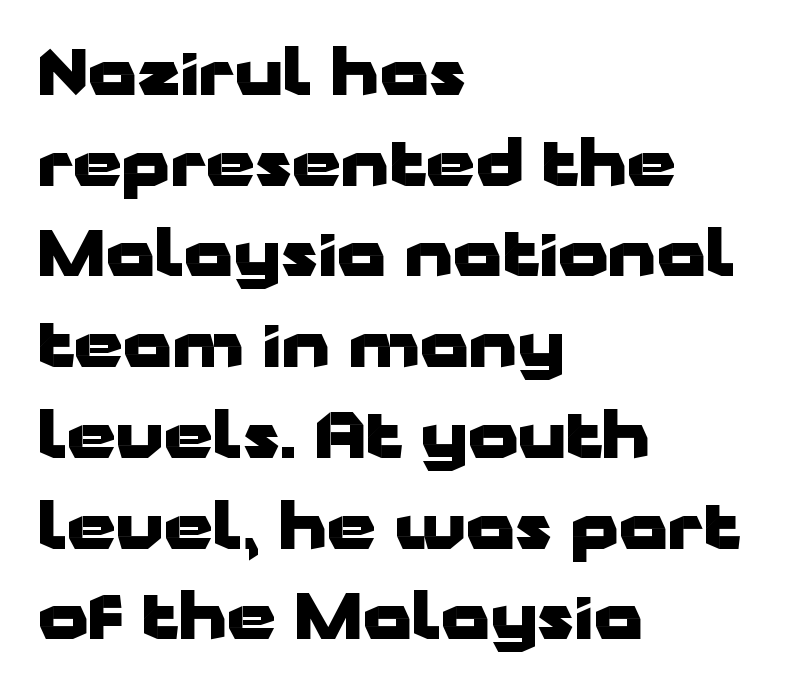
The image shows 63 px heavy, wide sans-serif type, upright; set left-aligned, normal line spacing (1.44x), normal letter spacing, not underlined; low stroke contrast and a medium x-height.
